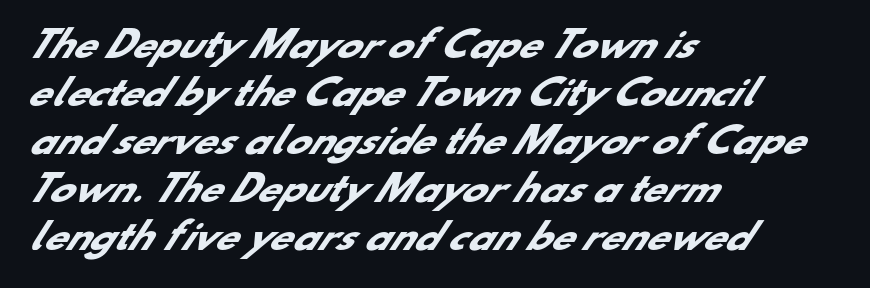
Q: Is the text bold? A: Yes.
Q: Is the typeface a serif or a sans-serif typeface? A: Sans-serif.
Q: Is the text underlined? A: No.
Q: How is the paragraph aligned? A: Left-aligned.
Q: Is the spacing between letters normal or unusually wide? A: Normal.
Q: Is the spacing between lines tight, normal or loose? A: Normal.
Q: Width (condensed, normal, or wide)? A: Normal.
Q: Stroke contrast? A: Low.
Q: x-height? A: Small.
Q: Monospaced? A: No.
